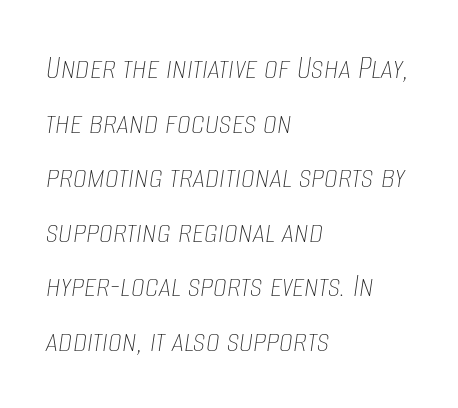
These lines are rendered in a variable-pitch font. The setting favours the left margin, as ordinary paragraphs usually do. Is the letter spacing exaggerated? No — it looks like the ordinary default. The text carries the slant typical of an italic or oblique font.
